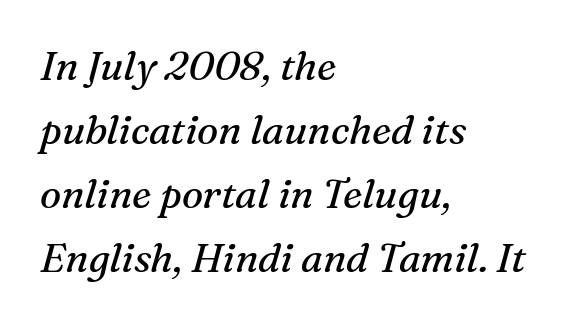
The space directly below the letters is spotless. Rows of type keep a routine distance in the vertical direction. The letters look calm and open, with moderate or lighter stems. This rendering employs a face with finishing strokes, i.e., a serif.
